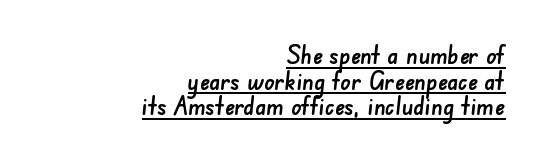
Q: Is the text underlined? A: Yes.
Q: How is the paragraph aligned? A: Right-aligned.
Q: Is the spacing between letters normal or unusually wide? A: Normal.
Q: Is the spacing between lines tight, normal or loose? A: Tight.
